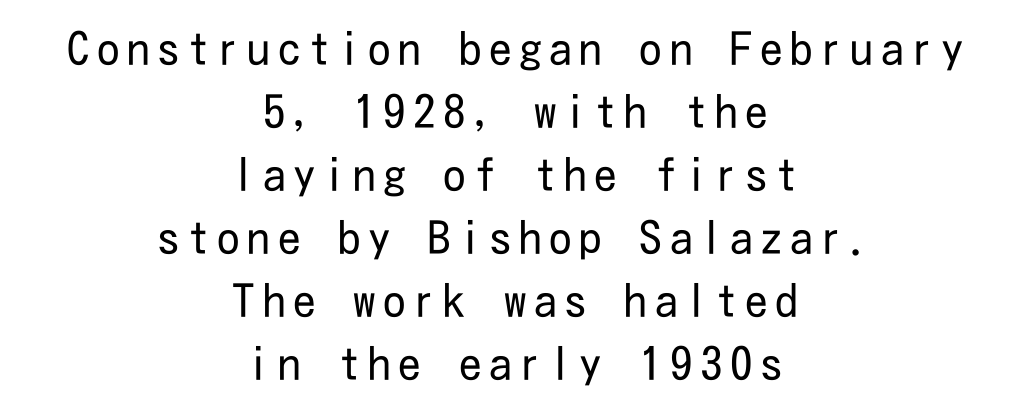
The image shows 45 px regular-weight, condensed sans-serif type, upright; set centered, normal line spacing (1.4x), not underlined; low stroke contrast and a medium x-height.
